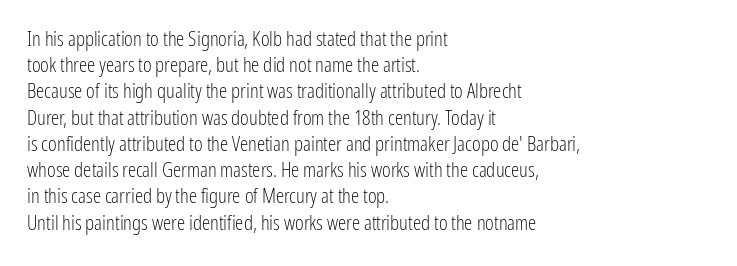
The image shows 21 px text type, upright; set left-aligned, normal line spacing (1.25x), normal letter spacing, not underlined.
